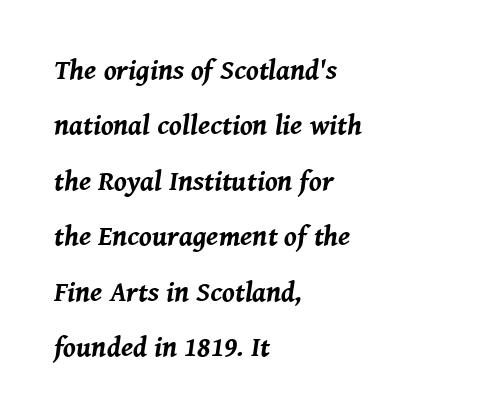
Alignment: flush left. A clean baseline with only descenders dipping below it. Does the weight exceed regular? Yes, all the way to bold. Students, observe: this is what heavily led, spacious text looks like.
